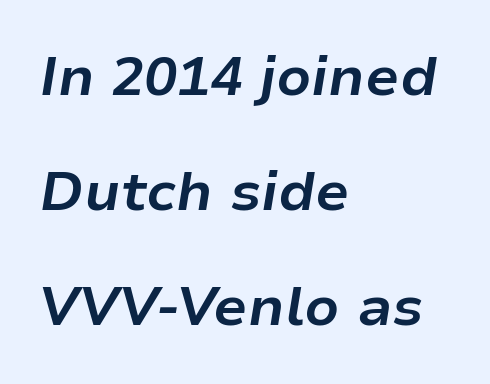
The image shows 55 px bold type, italic (leaning right); set left-aligned, loose line spacing (2.09x), normal letter spacing, not underlined; low stroke contrast and a medium x-height.
